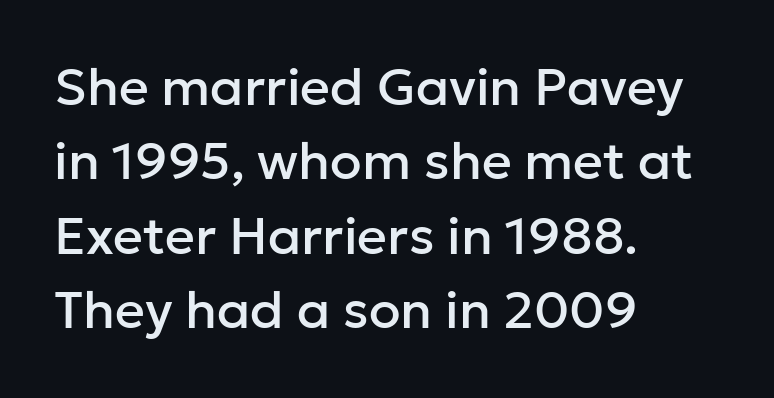
The image shows 52 px sans-serif type, upright; set left-aligned, normal line spacing (1.43x), normal letter spacing, not underlined; low stroke contrast and a medium x-height.
